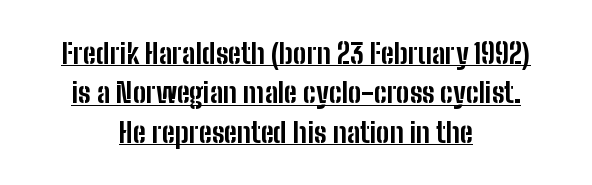
Quick note: not italic, upright. These characters rest on top of a visible drawn line. Are there feet on the stems? There aren't — it's a sans. As a designer I'd log this as weight 700, bold. Regular leading. The horizontal fit of the characters is conventional and even.
